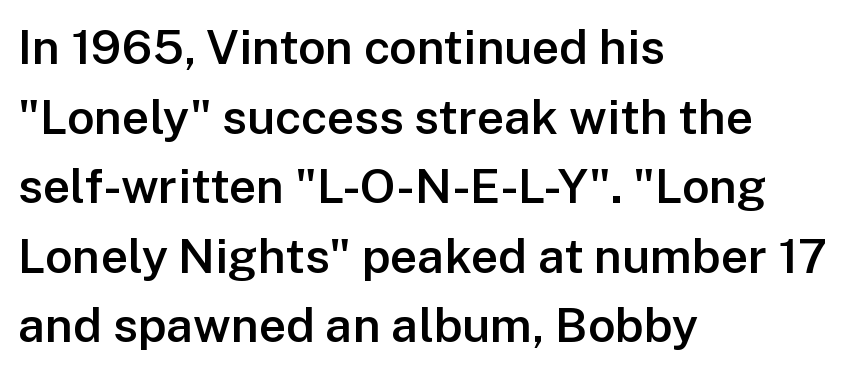
Q: Is the text bold? A: Semi-bold.
Q: Is the text italic (slanted)? A: No, it is upright.
Q: Is the typeface a serif or a sans-serif typeface? A: Sans-serif.
Q: Is the text underlined? A: No.
Q: How is the paragraph aligned? A: Left-aligned.
Q: Is the spacing between letters normal or unusually wide? A: Normal.
Q: Is the spacing between lines tight, normal or loose? A: Normal.
Q: Width (condensed, normal, or wide)? A: Normal.
Q: Stroke contrast? A: Low.
Q: x-height? A: Medium.
Q: Monospaced? A: No.
